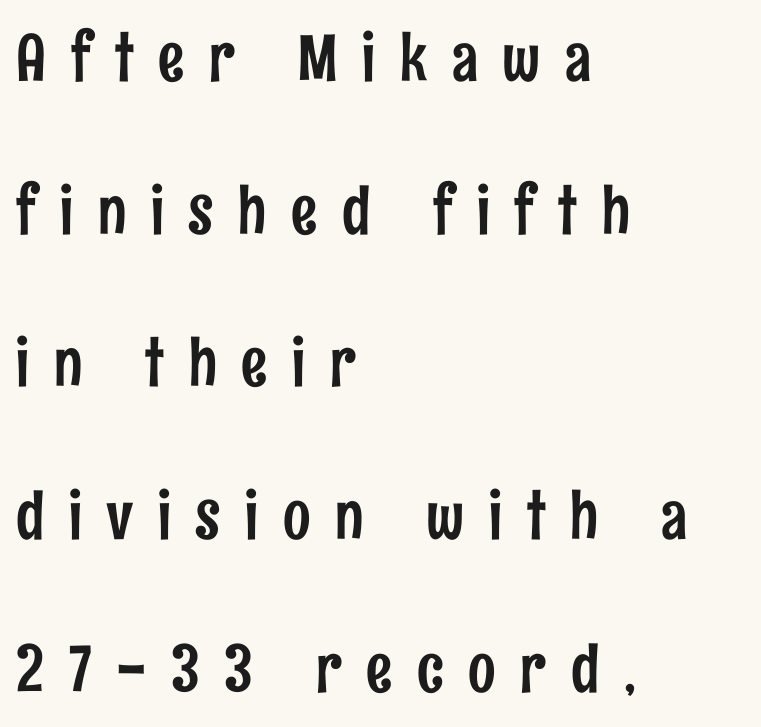
The paragraph shown leans on its left margin. Is the letter spacing exaggerated? Yes — the characters are pushed far apart. Proportional: the letters do not fall into vertical columns. A sans-serif font was chosen for this passage. Underline: absent.
